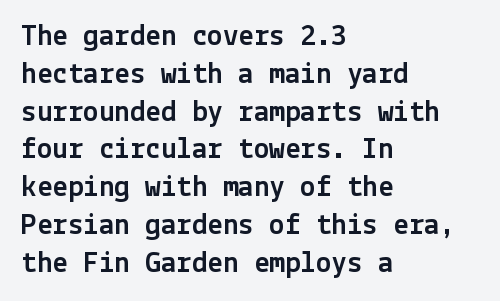
Caption: standard tracking, unaltered. Does the type have serifs? No, each stem ends abruptly. The letters stand straight up with perfectly vertical stems. The text block is weighted toward the left margin, trailing off unevenly rightward.
